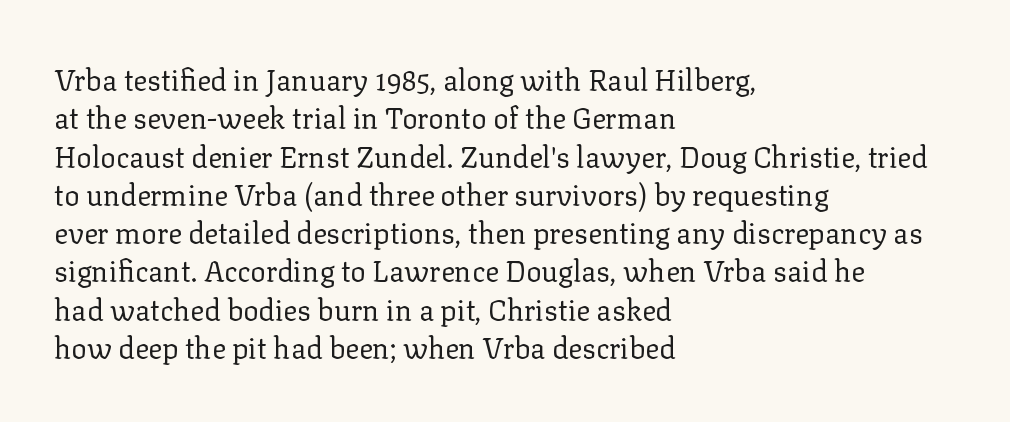
Classification — serif. The weight tops out at a normal text grade. Is there any slant? The stems are plumb. The space beneath each line is pristine and unruled. Honestly, the letter spacing is just normal — you wouldn't notice it. The line-height multiplier appears to be the usual default.
